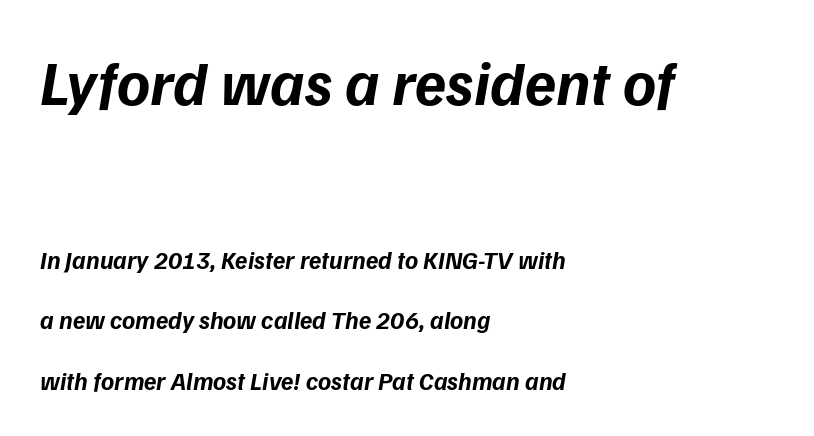
The image shows 63 px bold type, italic (leaning right); set left-aligned, loose line spacing (2.42x), normal letter spacing, not underlined; the first (top) block is 2.52x larger; low stroke contrast and a medium x-height.
